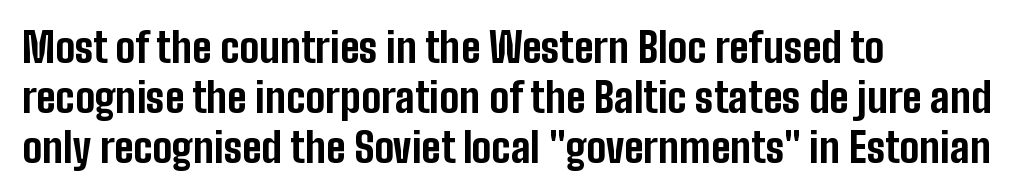
The image shows 41 px bold, condensed sans-serif type, upright; set left-aligned, line spacing 1.22x, normal letter spacing, not underlined; low stroke contrast and a medium x-height.
